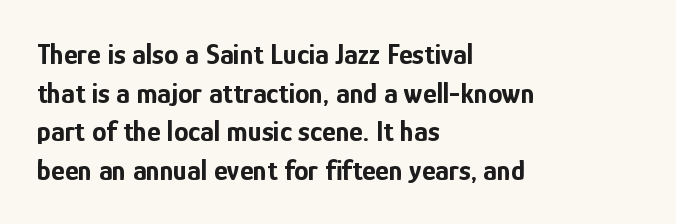
{"serif": "no", "italic": "no", "bold": "yes", "weight": "bold", "width": "condensed", "stroke_contrast": "low", "x_height": "medium", "monospaced": "no", "underline": "no", "align": "left", "line_spacing": "normal", "line_spacing_ratio": 1.33, "letter_spacing": "normal", "letter_spacing_em": 0.0, "glyph_px": 29}
